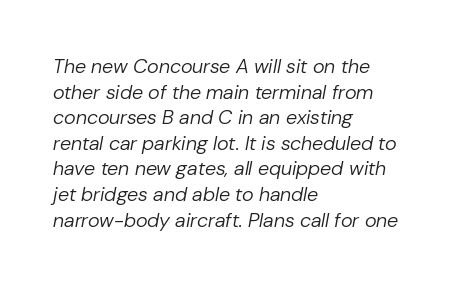
Q: Is the text bold? A: No.
Q: Is the text italic (slanted)? A: Yes, it leans right by about 10 degrees.
Q: Is the text underlined? A: No.
Q: How is the paragraph aligned? A: Left-aligned.
Q: Is the spacing between letters normal or unusually wide? A: Normal.
Q: Is the spacing between lines tight, normal or loose? A: Normal.
